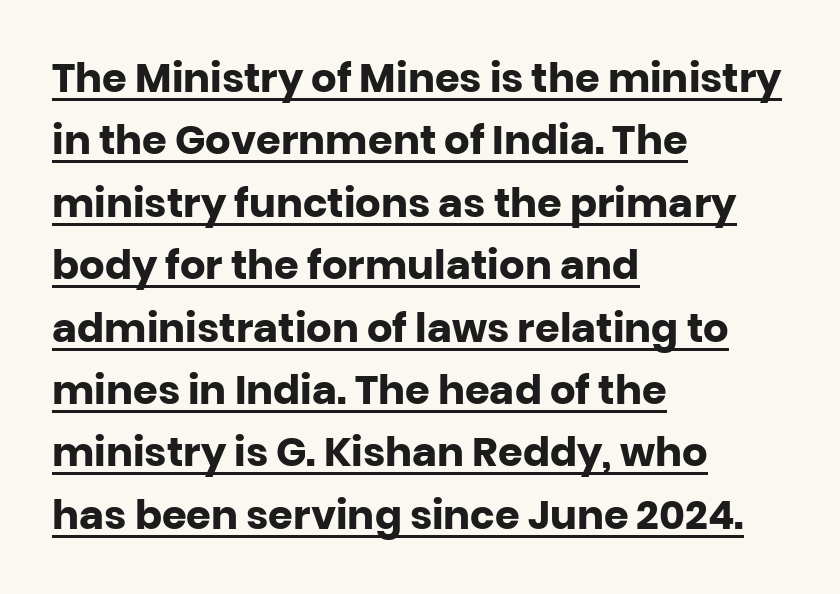
The font is running at its bold setting. Emphasis is given by a line drawn under the lettering. Serif or sans? Sans — the stroke terminals are bare. If you measured baseline to baseline, you'd find a middling distance. You can tell it's not italic because the verticals are truly vertical.
